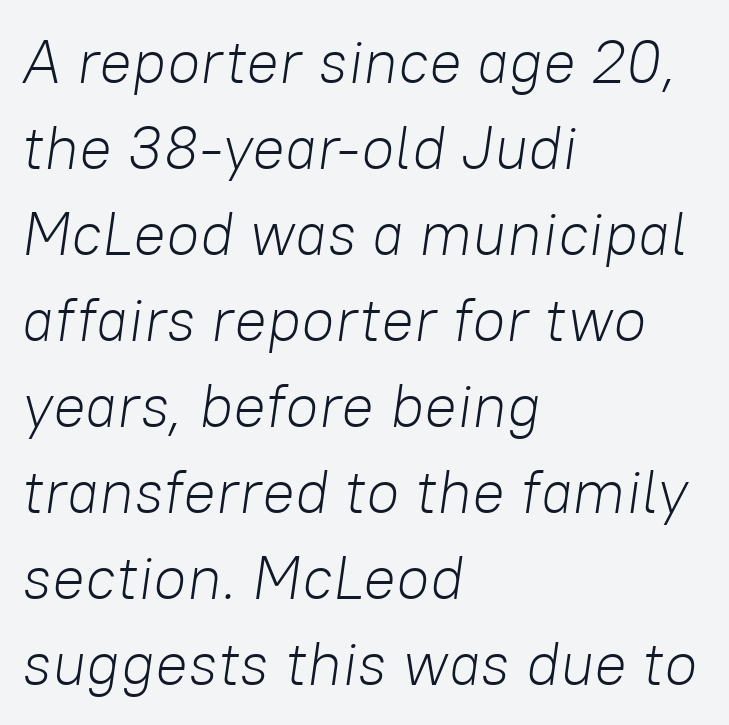
Typeset ragged right — the left edge is the straight one. The strip under each line holds only bare page. Posture: slanted. Normally led — the rows are evenly, conventionally spaced. Here the designer chose a conventional face with non-uniform glyph widths.
